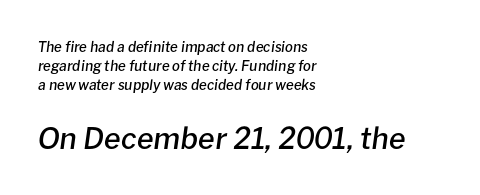
Q: Is the text bold? A: Semi-bold.
Q: Is the text italic (slanted)? A: Yes, it leans right by about 8 degrees.
Q: Is the text underlined? A: No.
Q: How is the paragraph aligned? A: Left-aligned.
Q: Is the spacing between letters normal or unusually wide? A: Normal.
Q: Is the spacing between lines tight, normal or loose? A: Normal.
Q: Which block of text is set in a larger size, the first (top) or the second (bottom)? A: The second (bottom) one.
Q: Width (condensed, normal, or wide)? A: Normal.
Q: Stroke contrast? A: Low.
Q: x-height? A: Medium.
Q: Monospaced? A: No.
